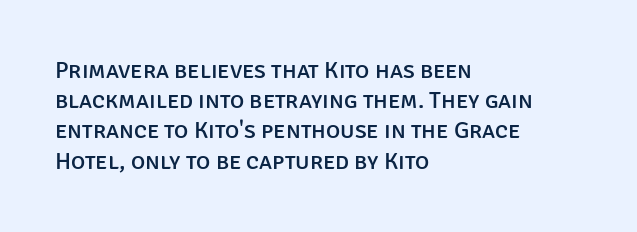
{"italic": "no", "underline": "no", "align": "left", "line_spacing": "normal", "line_spacing_ratio": 1.26, "letter_spacing": "normal", "letter_spacing_em": 0.0, "glyph_px": 24}
